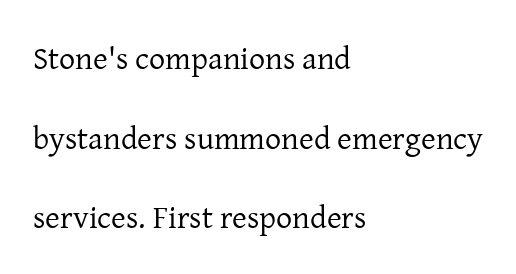
{"serif": "yes", "italic": "no", "bold": "no", "weight": "regular", "width": "normal", "stroke_contrast": "low", "x_height": "medium", "monospaced": "no", "underline": "no", "align": "left", "line_spacing": "loose", "line_spacing_ratio": 2.49, "letter_spacing": "normal", "letter_spacing_em": 0.0, "glyph_px": 32}
